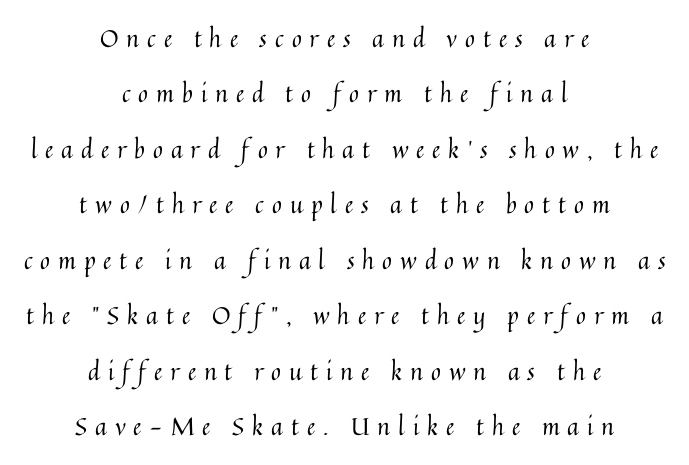
The image shows 24 px text type; set centered, loose line spacing (2.31x), unusually wide letter spacing (+0.33 em), not underlined.
